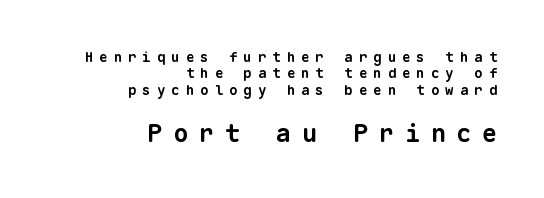
The image shows 25 px bold type; set right-aligned, line spacing 1.17x, unusually wide letter spacing (+0.43 em), not underlined; the second (bottom) block is 1.79x larger.
